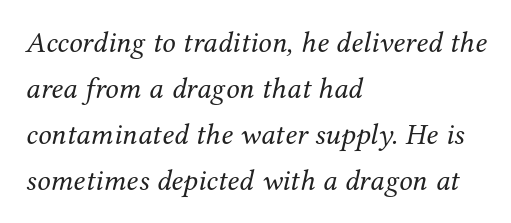
{"serif": "yes", "italic": "yes", "lean": "right", "slant_degrees": 12, "bold": "no", "weight": "regular", "width": "normal", "stroke_contrast": "medium", "x_height": "medium", "monospaced": "no", "underline": "no", "align": "left", "line_spacing": "normal", "line_spacing_ratio": 1.53, "letter_spacing": "normal", "letter_spacing_em": 0.0, "glyph_px": 30}
